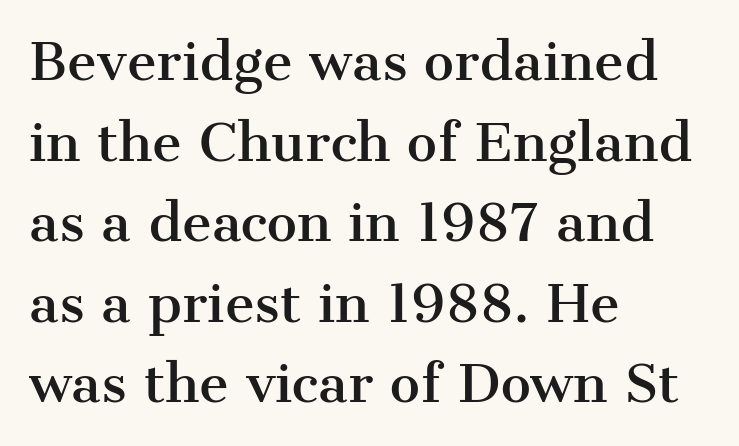
The image shows 51 px serif type, upright; set left-aligned, normal line spacing (1.58x), normal letter spacing, not underlined; medium stroke contrast and a medium x-height.
